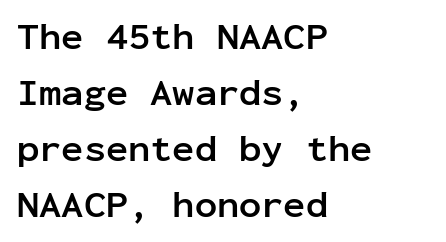
The image shows 37 px semibold sans-serif type, upright, monospaced; set left-aligned, normal line spacing (1.51x), normal letter spacing, not underlined; low stroke contrast and a medium x-height.
